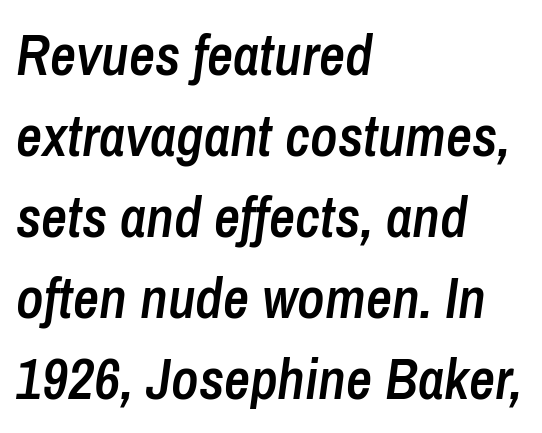
Descenders are the only things crossing below the line. No extra tracking has been applied to these lines. The font is running at a semibold setting, under full bold. This sample has the flowing, uneven cadence of proportional lettering. The face used here has a pronounced slope to its letters.
